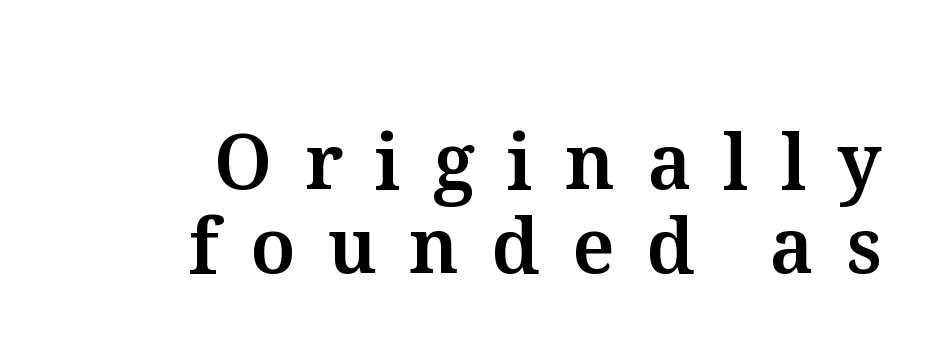
{"italic": "no", "width": "normal", "stroke_contrast": "medium", "x_height": "medium", "monospaced": "no", "underline": "no", "align": "right", "line_spacing": "tight", "line_spacing_ratio": 1.1, "letter_spacing": "wide", "letter_spacing_em": 0.42, "glyph_px": 76}
